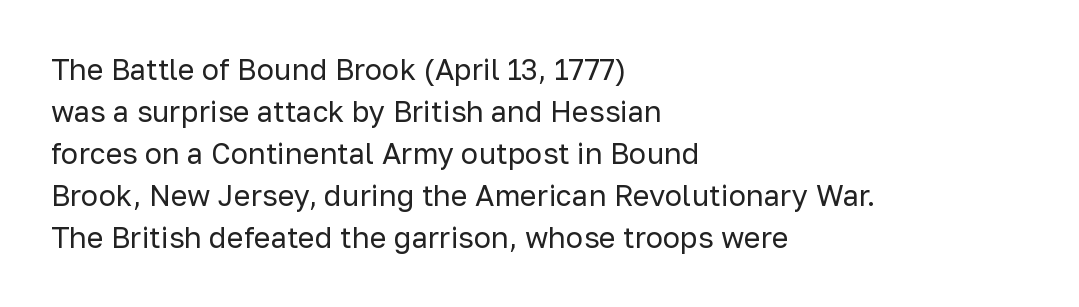
Think of a printed novel: that variable character pitch is what you see here. The weight tops out at a normal text grade. Evenly set lines give the paragraph a standard silhouette. The letters stand upright; this is a roman face. No word sits above an underline.
